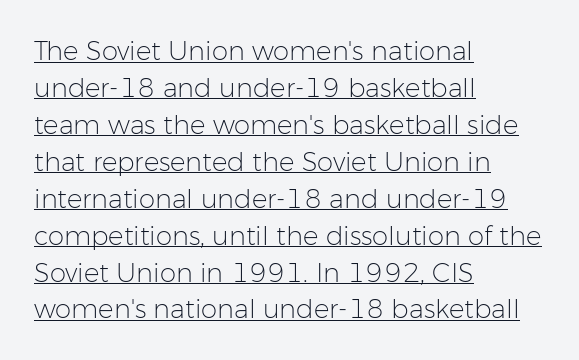
Q: Is the text bold? A: No.
Q: Is the text italic (slanted)? A: No, it is upright.
Q: Is the text underlined? A: Yes.
Q: How is the paragraph aligned? A: Left-aligned.
Q: Is the spacing between letters normal or unusually wide? A: Normal.
Q: Is the spacing between lines tight, normal or loose? A: Normal.
